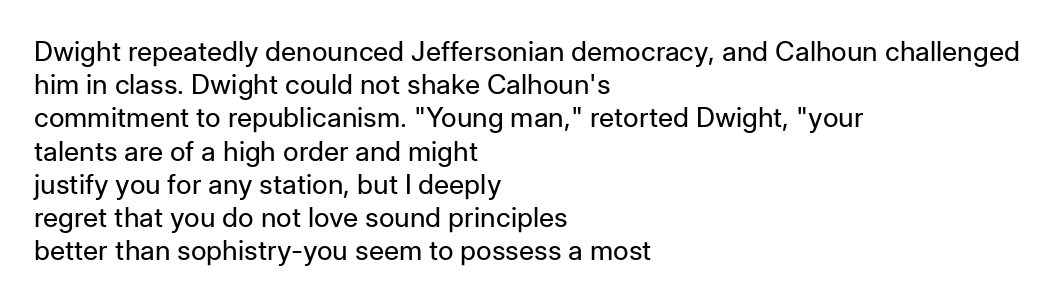
{"italic": "no", "bold": "no", "underline": "no", "align": "left", "line_spacing_ratio": 1.23, "letter_spacing": "normal", "letter_spacing_em": 0.0, "glyph_px": 27}
